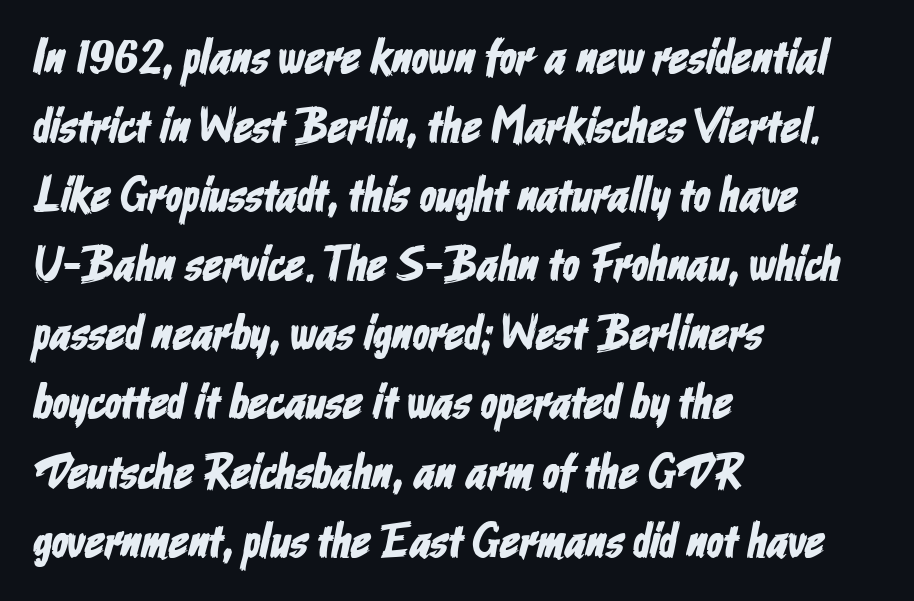
Q: Is the typeface a serif or a sans-serif typeface? A: Sans-serif.
Q: Is the text underlined? A: No.
Q: How is the paragraph aligned? A: Left-aligned.
Q: Is the spacing between letters normal or unusually wide? A: Normal.
Q: Is the spacing between lines tight, normal or loose? A: Normal.
Q: Width (condensed, normal, or wide)? A: Condensed.
Q: Stroke contrast? A: Low.
Q: x-height? A: Medium.
Q: Monospaced? A: No.
